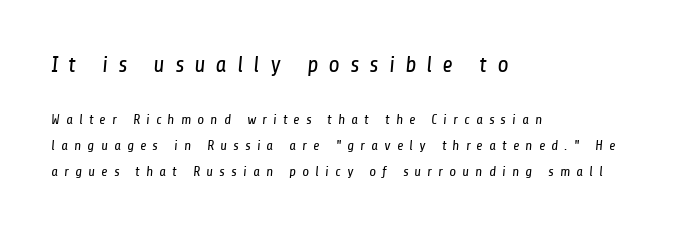
Typesetter's note — upper block bumped up in size, lower block left smaller. In terms of letterspacing, this is a distinctly airy, spread setting. Horizontally, the lines are justified to the leading edge only. The words here are not underlined.
